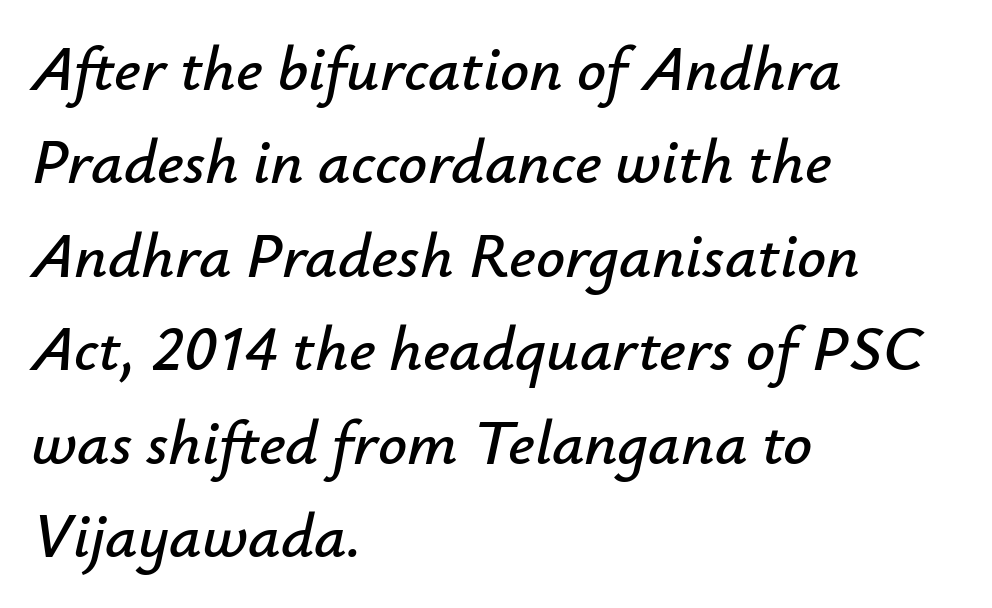
The text block is weighted toward the left margin, trailing off unevenly rightward. How are the letters spaced? Ordinarily, with no added tracking. Bare-footed words on every line. The lines sit at an ordinary, default distance from one another.
